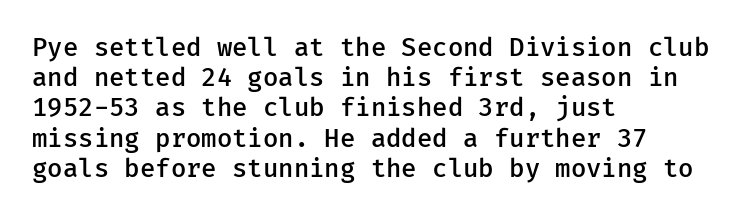
The image shows 25 px text type, upright; set left-aligned, line spacing 1.21x, normal letter spacing, not underlined.
